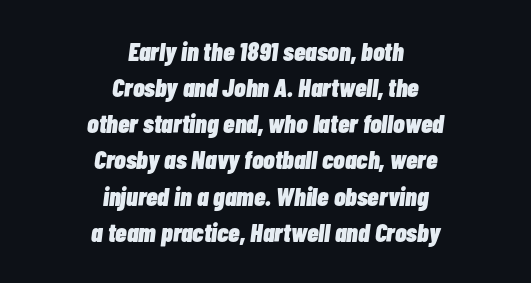
The image shows 26 px bold type, italic (leaning right); set centered, normal line spacing (1.39x), normal letter spacing, not underlined.
